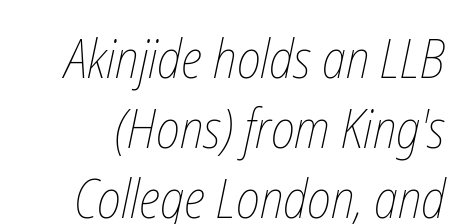
The image shows 53 px thin, condensed type; set normal line spacing (1.32x), normal letter spacing, not underlined; low stroke contrast and a medium x-height.
